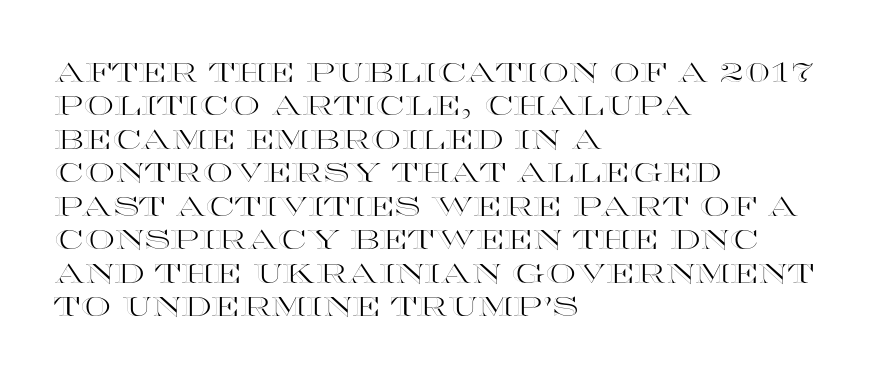
Q: Is the text italic (slanted)? A: No, it is upright.
Q: Is the text underlined? A: No.
Q: How is the paragraph aligned? A: Left-aligned.
Q: Is the spacing between letters normal or unusually wide? A: Normal.
